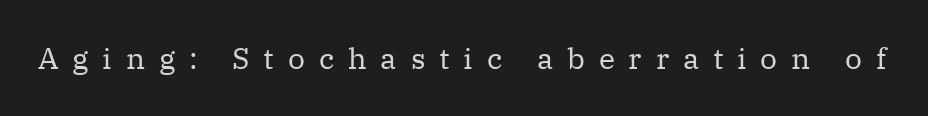
The letterforms sit at book weight or below. Quick note: underline off. Each letter keeps its own natural width here, so spacing adapts to shape. Glyph-to-glyph distance is far greater than everyday printed text. The font family rendered here belongs to the serif group. Unlike italic type, these characters show no tilt at all.
